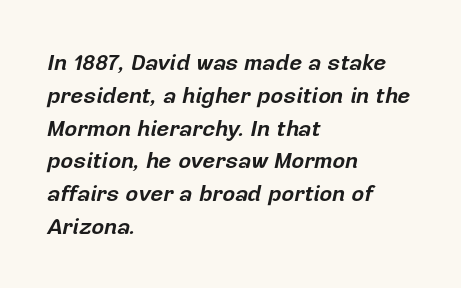
The line-height multiplier appears to be the usual default. Each word holds together tightly as a unit, with standard inter-letter gaps. Short and long lines alike share a common starting point at left. It's the slanting kind of type. The space beneath each line is pristine and unruled. As a designer I'd log this as weight 700, bold.
